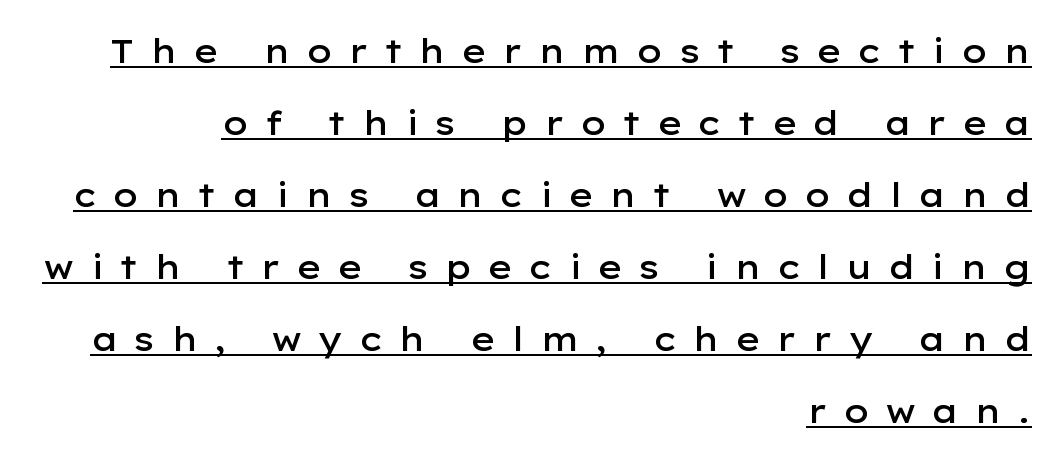
{"serif": "no", "italic": "no", "bold": "semi", "weight": "semibold", "width": "wide", "stroke_contrast": "low", "x_height": "medium", "monospaced": "no", "underline": "yes", "align": "right", "line_spacing": "loose", "line_spacing_ratio": 2.18, "letter_spacing": "wide", "letter_spacing_em": 0.46, "glyph_px": 33}
